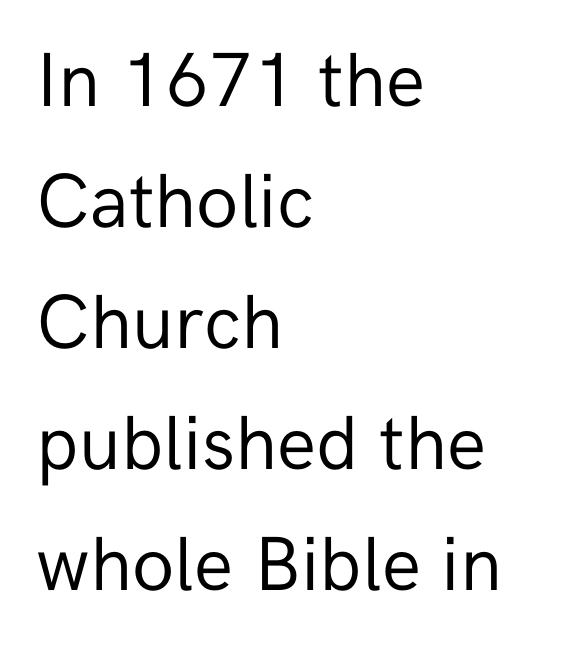
Q: Is the text bold? A: No.
Q: Is the text italic (slanted)? A: No, it is upright.
Q: Is the typeface a serif or a sans-serif typeface? A: Sans-serif.
Q: Is the text underlined? A: No.
Q: How is the paragraph aligned? A: Left-aligned.
Q: Is the spacing between letters normal or unusually wide? A: Normal.
Q: Is the spacing between lines tight, normal or loose? A: Normal.
Q: Width (condensed, normal, or wide)? A: Normal.
Q: Stroke contrast? A: Low.
Q: x-height? A: Medium.
Q: Monospaced? A: No.
